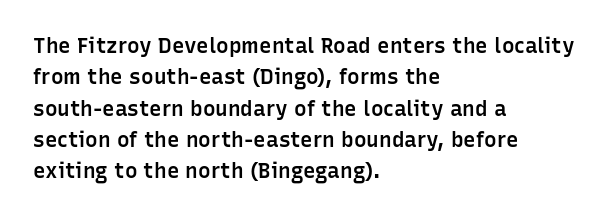
The image shows 21 px text type, upright; set left-aligned, normal line spacing (1.49x), normal letter spacing, not underlined.
